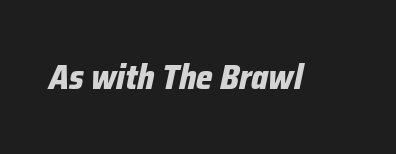
{"italic": "yes", "lean": "right", "slant_degrees": 12, "bold": "yes", "weight": "bold", "width": "condensed", "stroke_contrast": "low", "x_height": "medium", "monospaced": "no", "underline": "no", "letter_spacing": "normal", "letter_spacing_em": 0.0, "glyph_px": 35}
